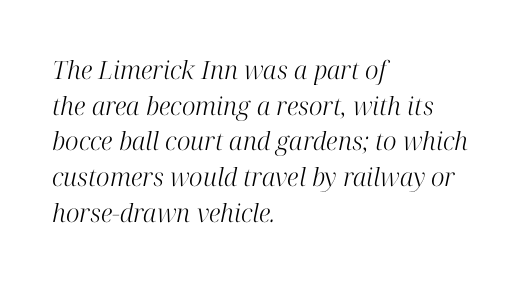
Inter-character spacing is left at the font's built-in metrics. The passage shown stacks its lines at a standard gap. Posture: slanted. Underlining? Definitely not there. One-word summary of the alignment: left.
